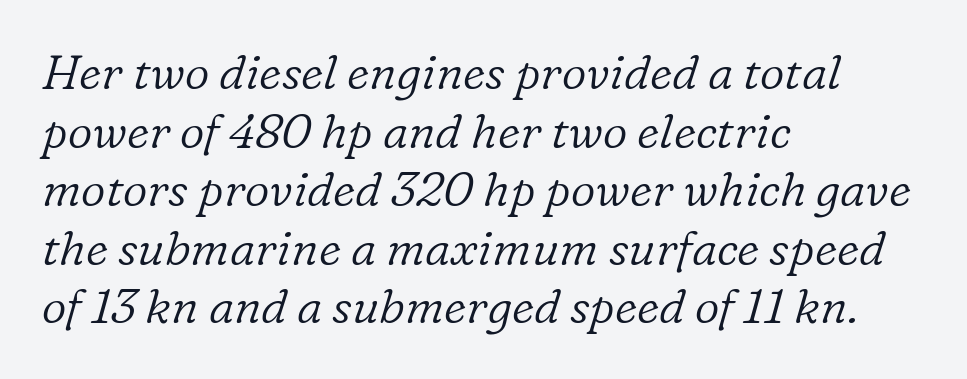
{"serif": "yes", "italic": "yes", "lean": "right", "slant_degrees": 16, "bold": "no", "weight": "light", "width": "normal", "stroke_contrast": "low", "x_height": "medium", "monospaced": "no", "underline": "no", "align": "left", "line_spacing_ratio": 1.22, "letter_spacing": "normal", "letter_spacing_em": 0.0, "glyph_px": 48}
